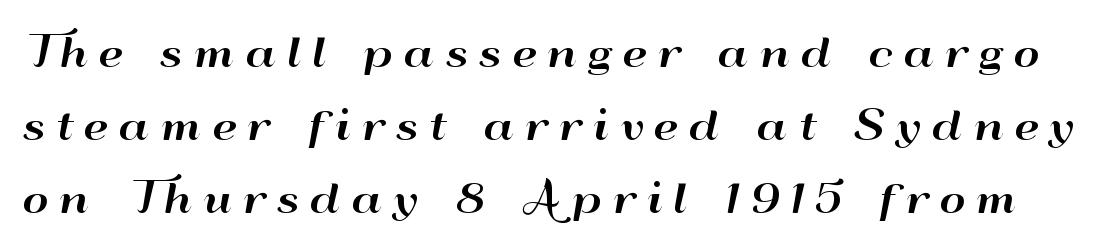
Unmarked baselines from the first word to the last. Letter spacing: wide. These lines are composed in type without serifs.
